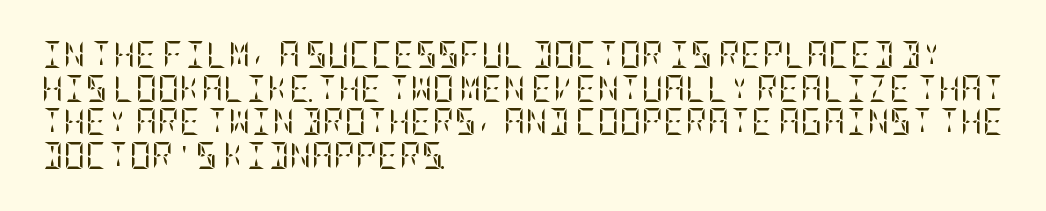
Whoever set this chose a conventional vertical rhythm. Each stroke keeps to a modest, everyday thickness or less. Is there any slant? The stems are plumb. Any mark beneath the type? The region is blank. Horizontal alignment here is leftward, the default for most running prose.
